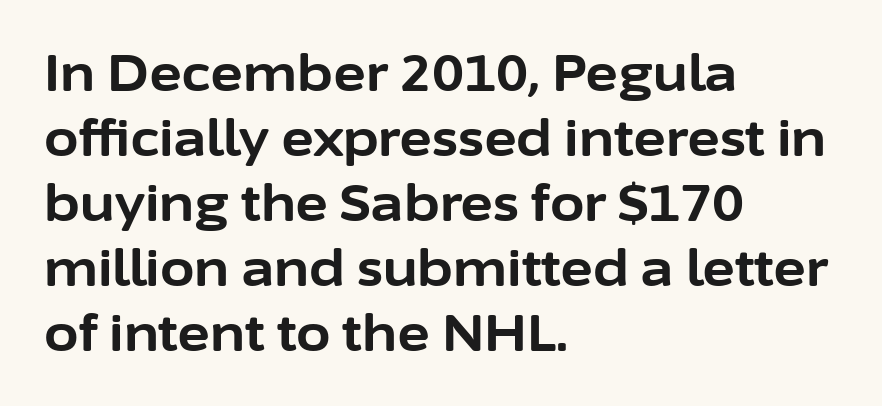
The strip under each line holds only bare page. The passage shown has conventional tracking throughout. Whoever set this chose a conventional vertical rhythm. Proportional: the letters do not fall into vertical columns.
